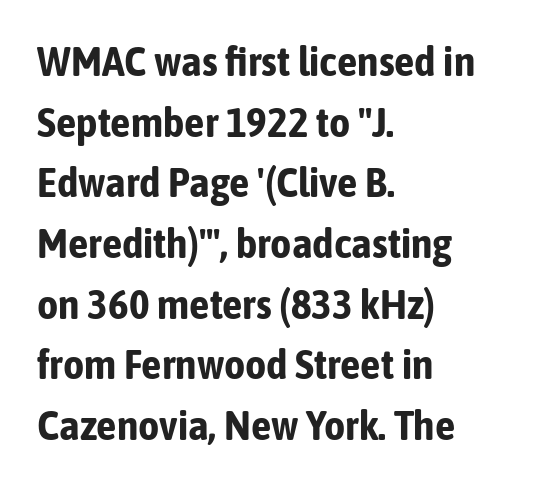
The image shows 41 px bold, condensed sans-serif type, upright; set left-aligned, normal line spacing (1.48x), normal letter spacing, not underlined; low stroke contrast and a medium x-height.
